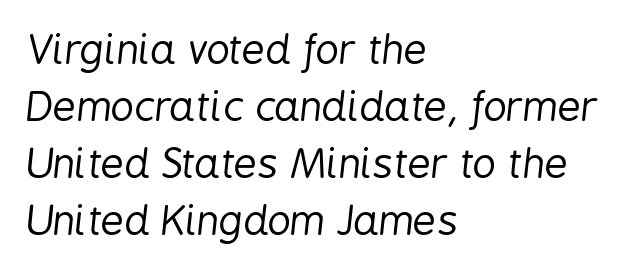
{"italic": "yes", "lean": "right", "slant_degrees": 6, "bold": "no", "weight": "regular", "width": "condensed", "stroke_contrast": "low", "x_height": "medium", "monospaced": "no", "underline": "no", "align": "left", "line_spacing": "normal", "line_spacing_ratio": 1.39, "letter_spacing": "normal", "letter_spacing_em": 0.0, "glyph_px": 41}
